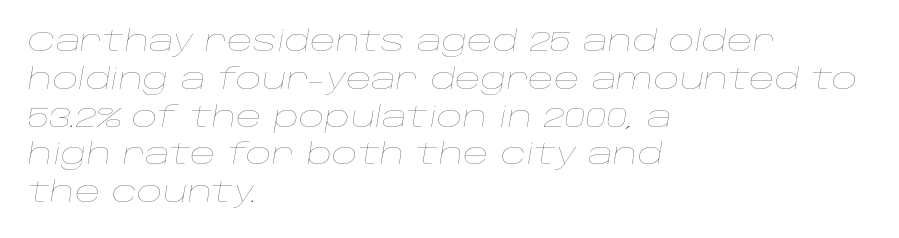
{"italic": "yes", "lean": "right", "slant_degrees": 10, "bold": "no", "weight": "thin", "width": "wide", "stroke_contrast": "low", "x_height": "large", "monospaced": "no", "underline": "no", "align": "left", "line_spacing": "normal", "line_spacing_ratio": 1.35, "letter_spacing": "normal", "letter_spacing_em": 0.0, "glyph_px": 28}
